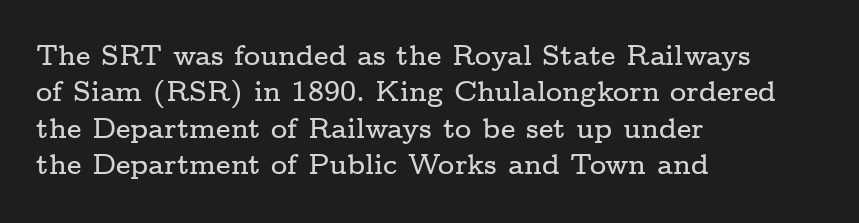
Q: Is the text italic (slanted)? A: No, it is upright.
Q: Is the typeface a serif or a sans-serif typeface? A: Serif.
Q: Is the text underlined? A: No.
Q: How is the paragraph aligned? A: Left-aligned.
Q: Is the spacing between letters normal or unusually wide? A: Normal.
Q: Is the spacing between lines tight, normal or loose? A: Normal.
Q: Width (condensed, normal, or wide)? A: Wide.
Q: Stroke contrast? A: Low.
Q: x-height? A: Medium.
Q: Monospaced? A: No.
